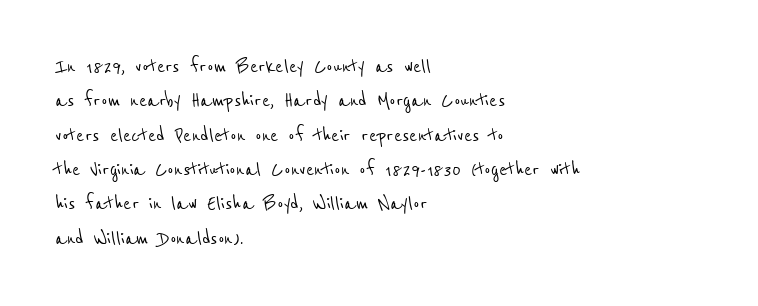
Every row of glyphs begins at an identical x-position on the left. The face used here is rendered with its standard letterfit. Leading matches the norm, producing a regular column. Plain, unruled lines of type.
